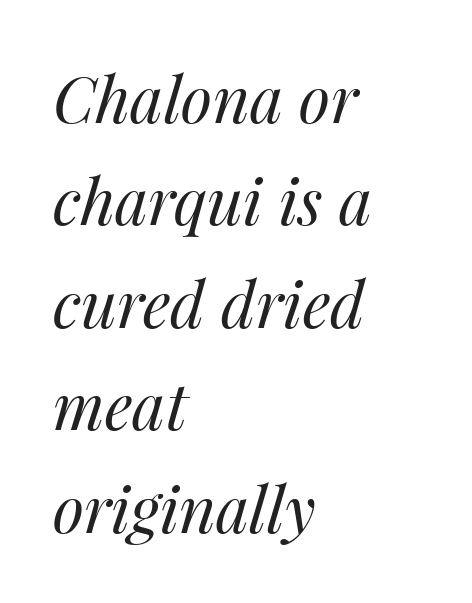
The image shows 64 px regular-weight type, italic (leaning right); set left-aligned, normal line spacing (1.6x), normal letter spacing, not underlined; medium stroke contrast and a medium x-height.
